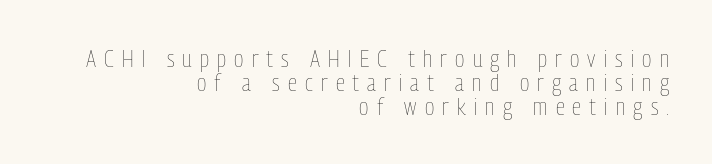
The image shows 24 px text type, upright; set right-aligned, tight line spacing (0.99x), unusually wide letter spacing (+0.34 em), not underlined.
